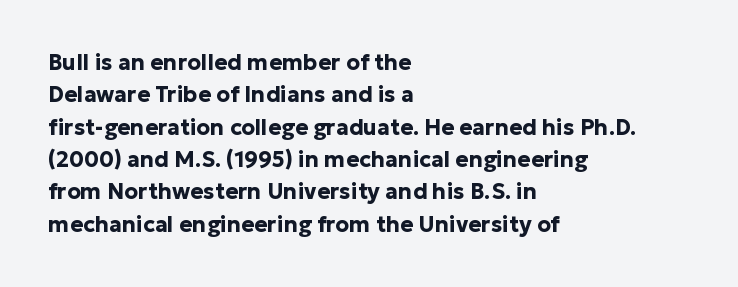
The image shows 22 px bold type, upright; set left-aligned, normal line spacing (1.47x), normal letter spacing, not underlined.
